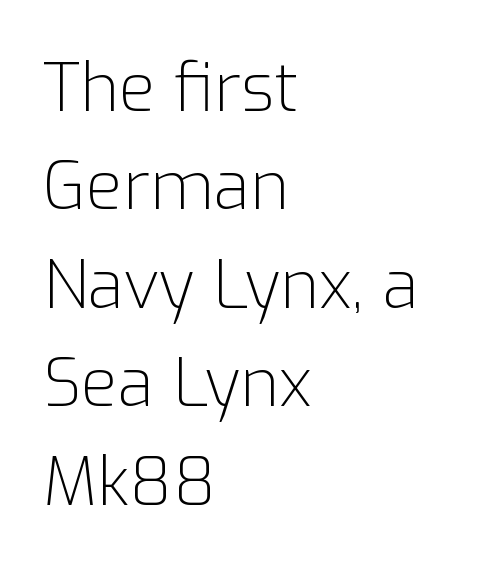
Q: Is the text bold? A: No.
Q: Is the text italic (slanted)? A: No, it is upright.
Q: Is the typeface a serif or a sans-serif typeface? A: Sans-serif.
Q: Is the text underlined? A: No.
Q: How is the paragraph aligned? A: Left-aligned.
Q: Is the spacing between letters normal or unusually wide? A: Normal.
Q: Is the spacing between lines tight, normal or loose? A: Normal.
Q: Width (condensed, normal, or wide)? A: Normal.
Q: Stroke contrast? A: Low.
Q: x-height? A: Medium.
Q: Monospaced? A: No.
